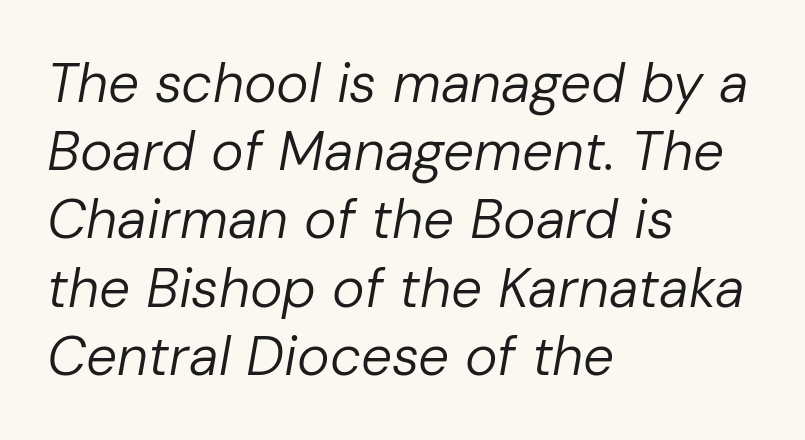
Underlining? Definitely not there. Is the type slanted? Yes — the strokes lean at a clear angle. Reading down the block, your eye returns to a fixed left position each line. Is the type heavy? It reads as light-to-regular instead.
